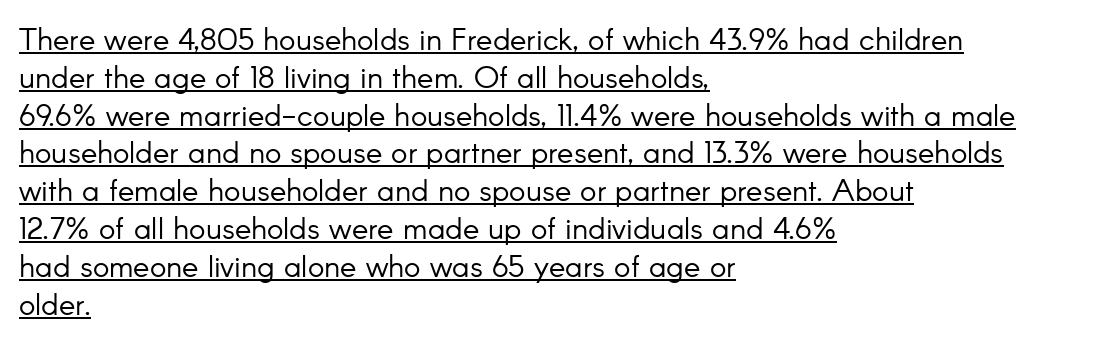
Q: Is the text bold? A: No.
Q: Is the text italic (slanted)? A: No, it is upright.
Q: Is the typeface a serif or a sans-serif typeface? A: Sans-serif.
Q: Is the text underlined? A: Yes.
Q: How is the paragraph aligned? A: Left-aligned.
Q: Is the spacing between letters normal or unusually wide? A: Normal.
Q: Width (condensed, normal, or wide)? A: Normal.
Q: Stroke contrast? A: Low.
Q: x-height? A: Small.
Q: Monospaced? A: No.
